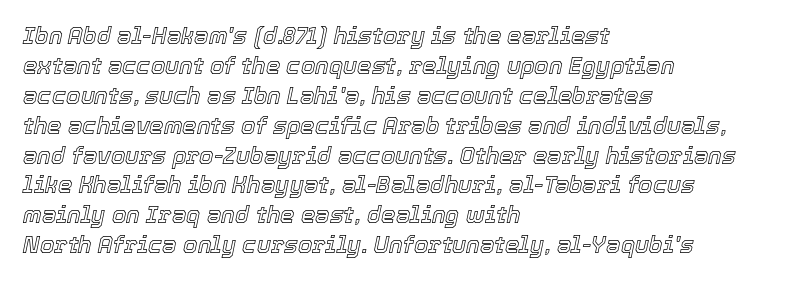
The image shows 23 px text type, italic (leaning right); set left-aligned, normal line spacing (1.3x), normal letter spacing, not underlined.
